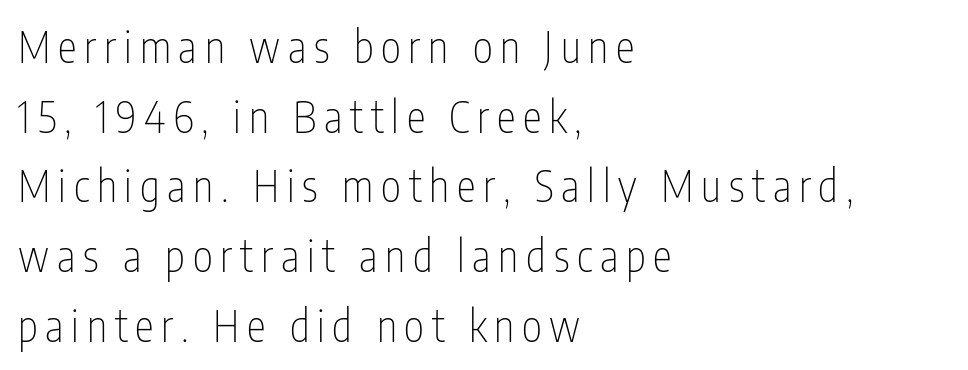
Think standard paragraph weight, or any step lighter than that. Does the copy run flush right? No — it runs flush left. Style check: upright. These lines are rendered in a variable-pitch font. The foot of each line stays bare and open.
